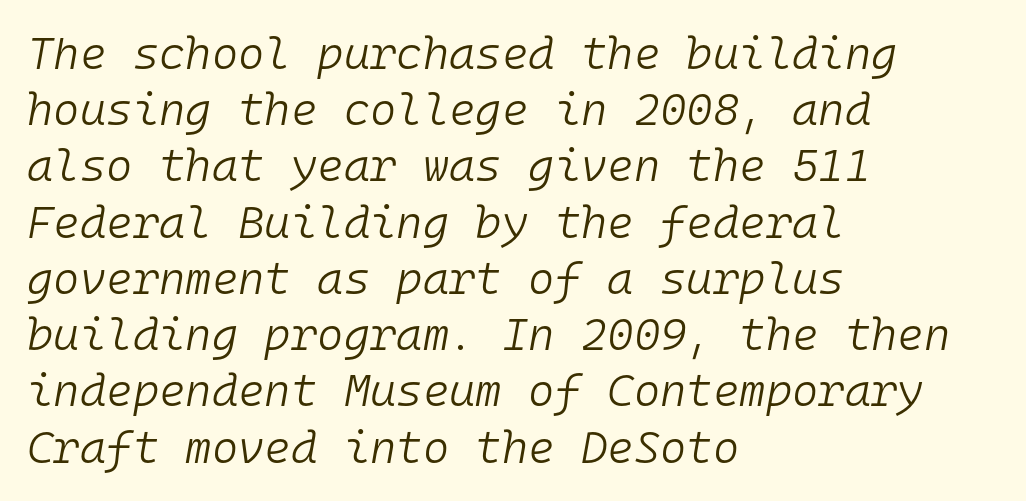
{"italic": "yes", "lean": "right", "slant_degrees": 10, "bold": "no", "weight": "light", "width": "normal", "stroke_contrast": "low", "x_height": "medium", "monospaced": "yes", "underline": "no", "align": "left", "line_spacing": "normal", "line_spacing_ratio": 1.25, "letter_spacing": "normal", "letter_spacing_em": 0.0, "glyph_px": 45}
